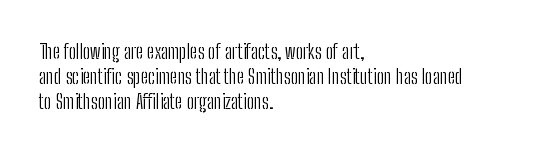
{"italic": "no", "bold": "no", "underline": "no", "align": "left", "line_spacing": "normal", "line_spacing_ratio": 1.25, "letter_spacing": "normal", "letter_spacing_em": 0.0, "glyph_px": 20}
